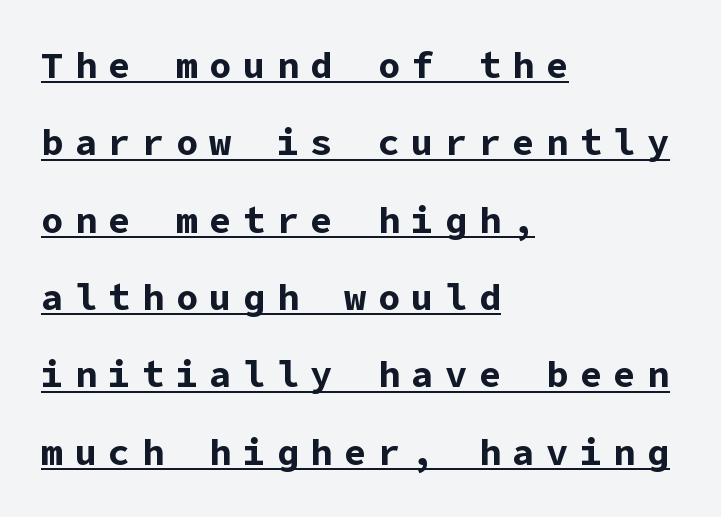
Is the type bold? Yes — the strokes are clearly thick and heavy. Examine the stroke ends and you'll find no serifs. The letters are spread apart with noticeably loose tracking. Emphasis is given by a line drawn under the lettering.
